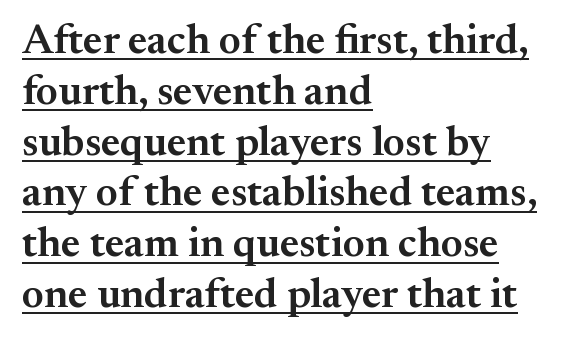
You could not count columns in this text — the font is proportionally spaced. Beneath each row of characters lies a ruled line. Semibold letterforms, between regular and bold. The type is set solid horizontally, with unmodified tracking.
